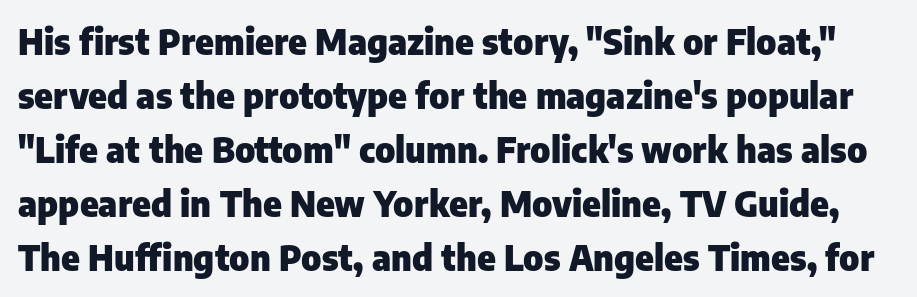
{"serif": "no", "italic": "no", "bold": "yes", "weight": "heavy", "width": "normal", "stroke_contrast": "low", "x_height": "medium", "monospaced": "no", "underline": "no", "line_spacing": "normal", "line_spacing_ratio": 1.54, "letter_spacing": "normal", "letter_spacing_em": 0.0, "glyph_px": 35}
